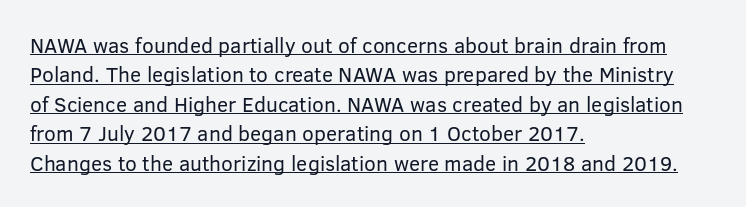
The image shows 21 px text type, upright; set left-aligned, normal line spacing (1.4x), normal letter spacing, underlined.
